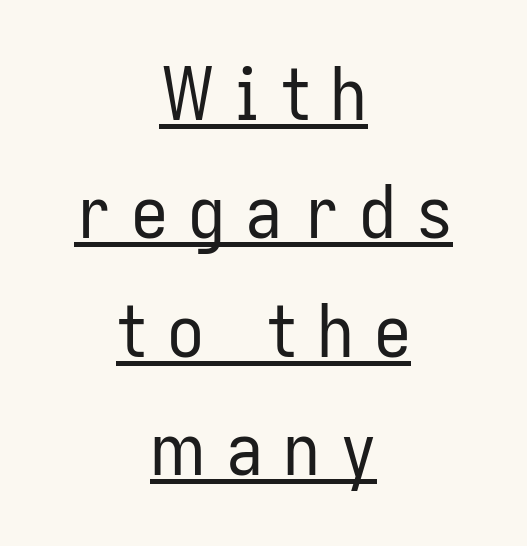
The image shows 74 px regular-weight, condensed sans-serif type, upright; set centered, normal line spacing (1.6x), unusually wide letter spacing (+0.27 em), underlined; low stroke contrast and a medium x-height.
